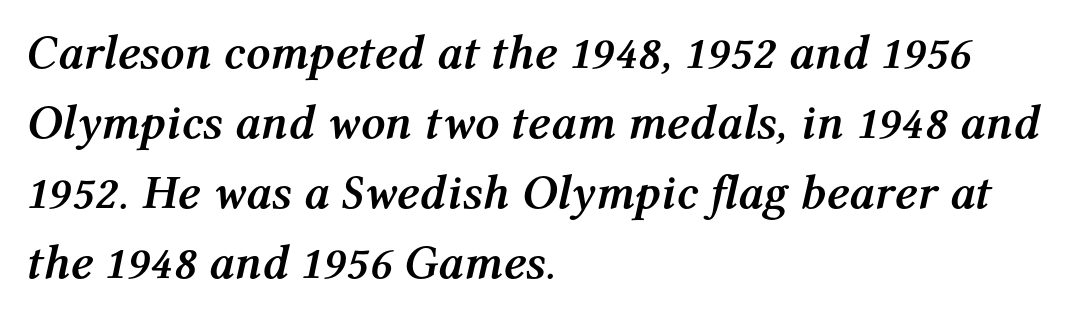
Short and long lines alike share a common starting point at left. Nobody drew a line under any word here. The axis of the letterforms is tilted away from vertical. Vertically, the passage feels balanced, rows spaced as you'd expect.
